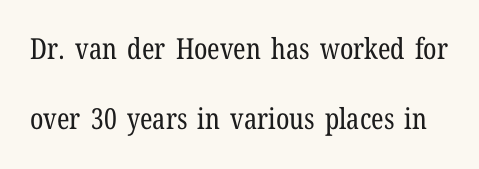
Q: Is the text bold? A: No.
Q: Is the text italic (slanted)? A: No, it is upright.
Q: Is the typeface a serif or a sans-serif typeface? A: Serif.
Q: Is the text underlined? A: No.
Q: Is the spacing between letters normal or unusually wide? A: Normal.
Q: Is the spacing between lines tight, normal or loose? A: Loose.
Q: Width (condensed, normal, or wide)? A: Condensed.
Q: Stroke contrast? A: Low.
Q: x-height? A: Medium.
Q: Monospaced? A: No.
